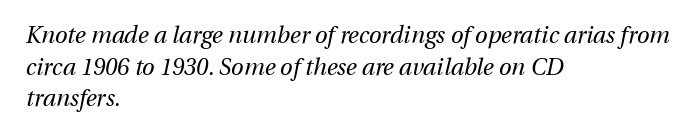
Tracking value appears to be zero — textbook default spacing. Normally led — the rows are evenly, conventionally spaced. Letters rest on an invisible, unmarked baseline. Italic? Definitely — the glyphs are oblique. Teacher's note: observe the even left margin — that is flush-left alignment. Heaviness? Minimal to ordinary, like unemphasized prose.
